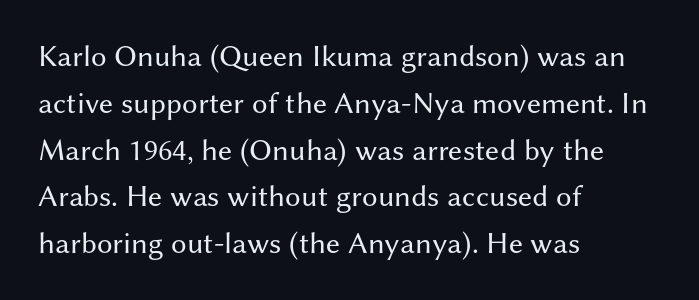
Q: Is the text bold? A: No.
Q: Is the text italic (slanted)? A: No, it is upright.
Q: Is the typeface a serif or a sans-serif typeface? A: Sans-serif.
Q: Is the text underlined? A: No.
Q: How is the paragraph aligned? A: Left-aligned.
Q: Is the spacing between letters normal or unusually wide? A: Normal.
Q: Is the spacing between lines tight, normal or loose? A: Normal.
Q: Width (condensed, normal, or wide)? A: Normal.
Q: Stroke contrast? A: Medium.
Q: x-height? A: Medium.
Q: Monospaced? A: No.
